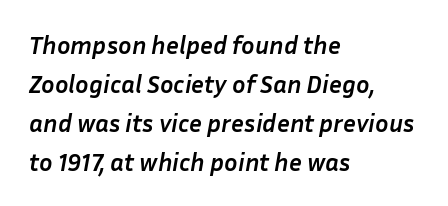
Notice how descenders clear the ascenders below comfortably — that's standard leading. If you drew a line through each stem, it would be angled. Each glyph is drawn with heavy, bold strokes. Casual observation: everything's shoved over to the left.
